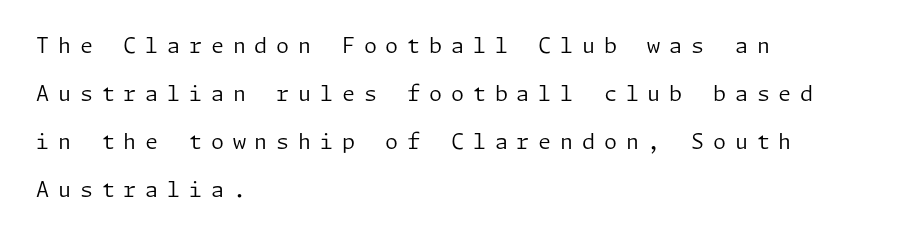
The image shows 21 px text type, upright; set left-aligned, loose line spacing (2.28x), unusually wide letter spacing (+0.42 em), not underlined.
